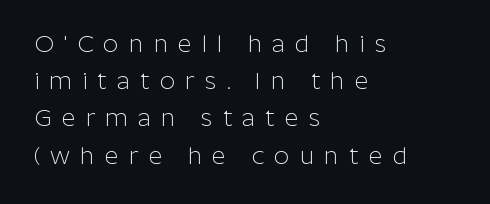
{"italic": "no", "bold": "no", "underline": "no", "align": "left", "line_spacing": "normal", "line_spacing_ratio": 1.55, "letter_spacing": "wide", "letter_spacing_em": 0.42, "glyph_px": 24}
